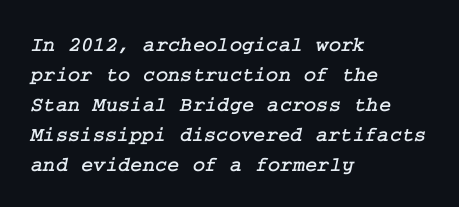
Q: Is the text underlined? A: No.
Q: How is the paragraph aligned? A: Left-aligned.
Q: Is the spacing between letters normal or unusually wide? A: Normal.
Q: Is the spacing between lines tight, normal or loose? A: Normal.
